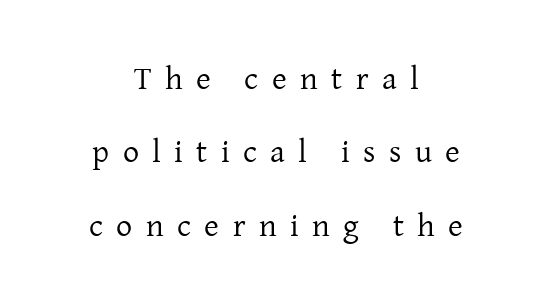
The font's upright variant was chosen for this text. Glance below the letters and you will spot only blank space. Successive baselines arrive slowly, with a big drop between each. Tracking value appears strongly positive — letters spread wide. Does the type have serifs? Yes, each stem ends in a small foot. Spacing verdict: proportional, widths tailored to each character.
